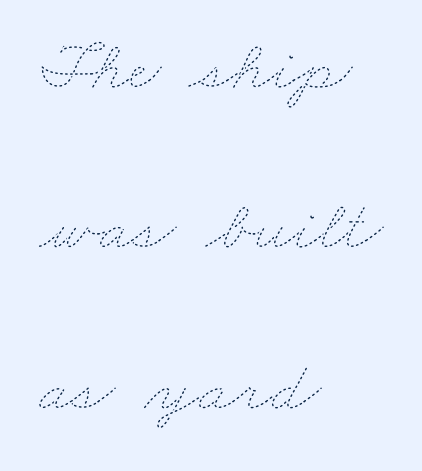
{"bold": "no", "weight": "thin", "width": "wide", "stroke_contrast": "low", "x_height": "small", "monospaced": "no", "underline": "no", "align": "left", "line_spacing": "loose", "line_spacing_ratio": 2.26, "letter_spacing": "normal", "letter_spacing_em": 0.0, "glyph_px": 71}
